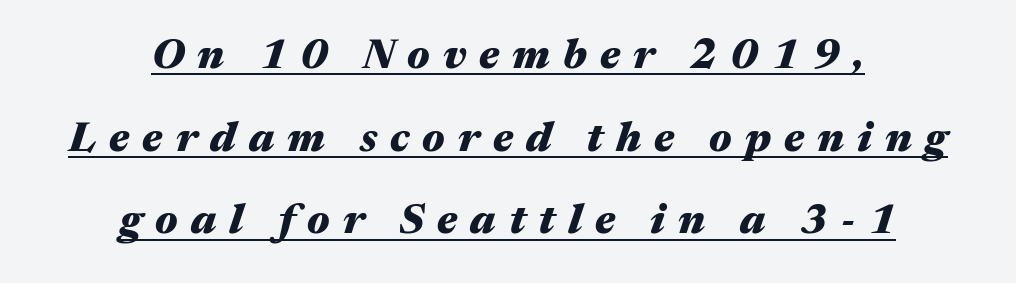
Compared with undecorated copy, this sample adds a rule below the words. Baseline-to-baseline distance is far greater than the letter height. Think of a printed novel: that variable character pitch is what you see here. This rendering widens character spacing well past its baseline value.
